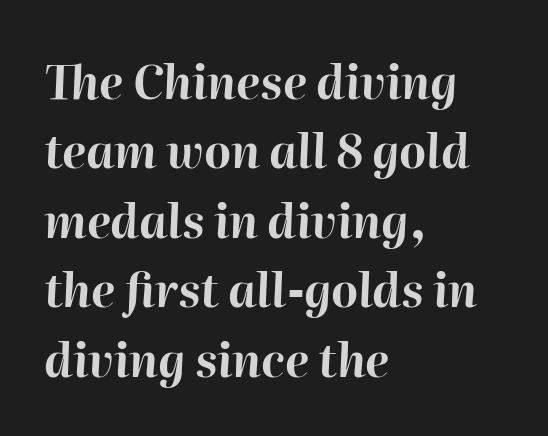
Q: Is the text bold? A: Yes.
Q: Is the text italic (slanted)? A: Yes, it leans right by about 2 degrees.
Q: Is the text underlined? A: No.
Q: How is the paragraph aligned? A: Left-aligned.
Q: Is the spacing between letters normal or unusually wide? A: Normal.
Q: Is the spacing between lines tight, normal or loose? A: Normal.
Q: Width (condensed, normal, or wide)? A: Normal.
Q: Stroke contrast? A: High.
Q: x-height? A: Medium.
Q: Monospaced? A: No.
